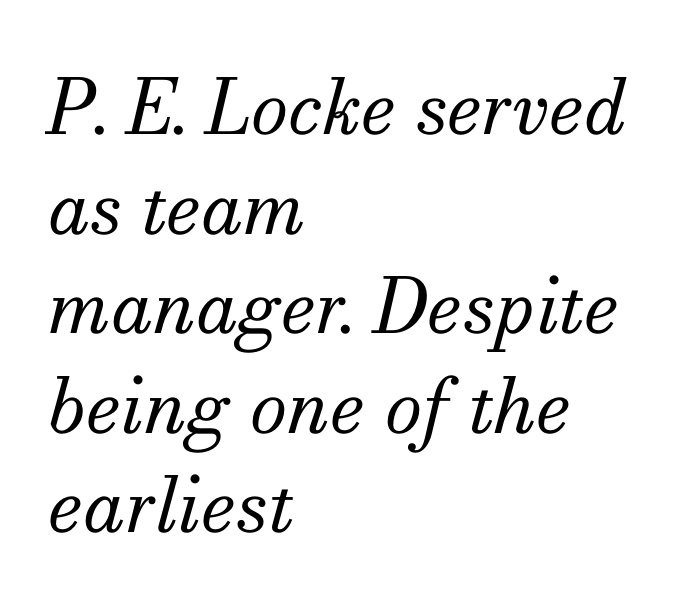
The image shows 76 px regular-weight serif type, italic (leaning right); set left-aligned, normal line spacing (1.31x), normal letter spacing, not underlined; medium stroke contrast and a small x-height.
